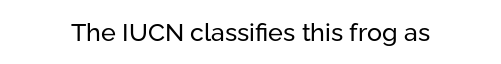
The rendering keeps characters at their native spacing. The font sits on the lighter half of the weight spectrum, regular included. Quick note: underline off. Is there any slant? The stems are plumb.
